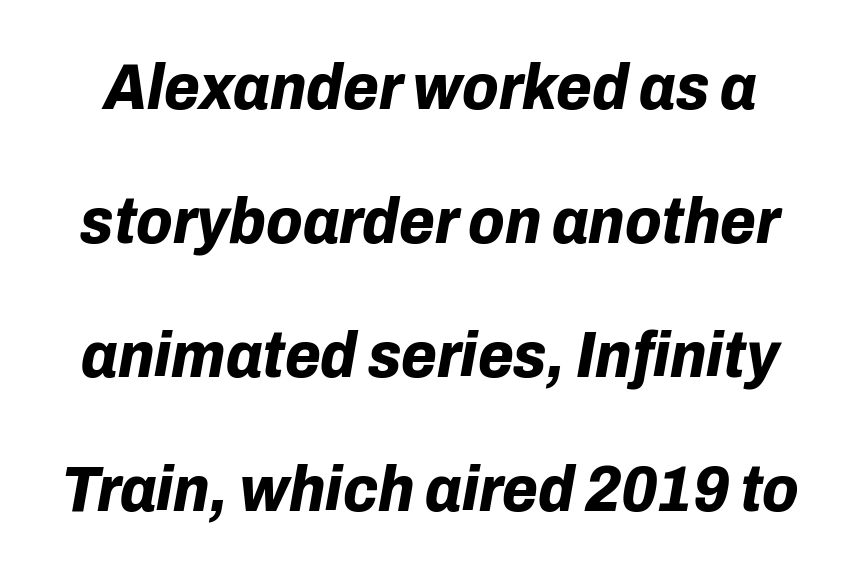
Q: Is the text bold? A: Yes.
Q: Is the text italic (slanted)? A: Yes, it leans right by about 10 degrees.
Q: Is the text underlined? A: No.
Q: Is the spacing between letters normal or unusually wide? A: Normal.
Q: Is the spacing between lines tight, normal or loose? A: Loose.
Q: Width (condensed, normal, or wide)? A: Normal.
Q: Stroke contrast? A: Low.
Q: x-height? A: Medium.
Q: Monospaced? A: No.
